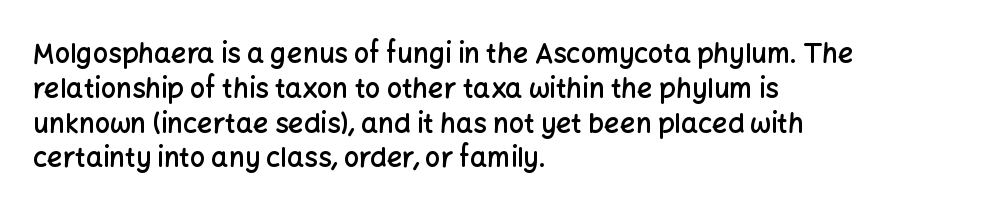
{"italic": "no", "bold": "semi", "underline": "no", "align": "left", "line_spacing": "normal", "line_spacing_ratio": 1.29, "letter_spacing": "normal", "letter_spacing_em": 0.0, "glyph_px": 27}
